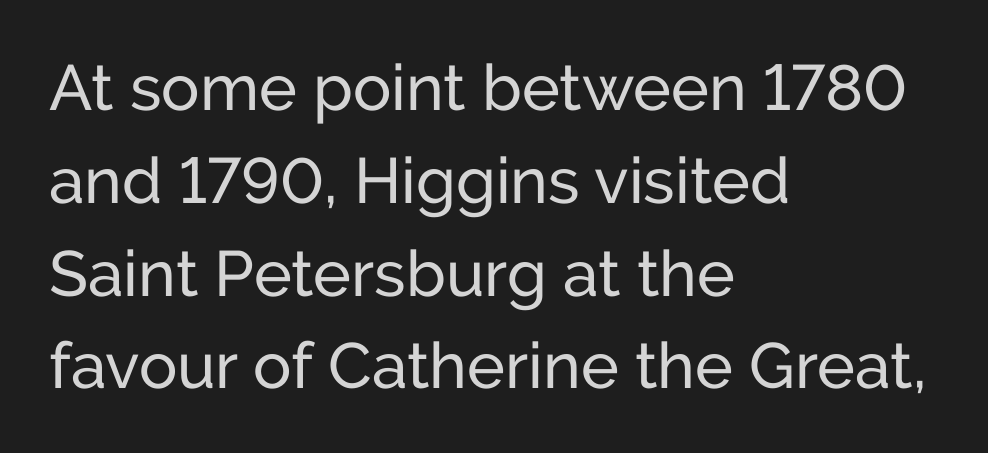
Q: Is the text bold? A: No.
Q: Is the text italic (slanted)? A: No, it is upright.
Q: Is the typeface a serif or a sans-serif typeface? A: Sans-serif.
Q: Is the text underlined? A: No.
Q: How is the paragraph aligned? A: Left-aligned.
Q: Is the spacing between letters normal or unusually wide? A: Normal.
Q: Is the spacing between lines tight, normal or loose? A: Normal.
Q: Width (condensed, normal, or wide)? A: Normal.
Q: Stroke contrast? A: Low.
Q: x-height? A: Medium.
Q: Monospaced? A: No.
